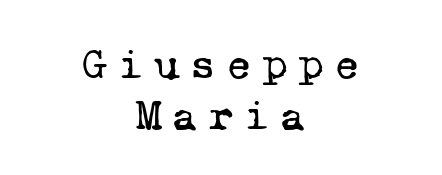
{"serif": "yes", "bold": "no", "weight": "regular", "width": "normal", "stroke_contrast": "low", "x_height": "medium", "monospaced": "yes", "underline": "no", "align": "center", "line_spacing_ratio": 1.16, "letter_spacing": "wide", "letter_spacing_em": 0.23, "glyph_px": 44}
